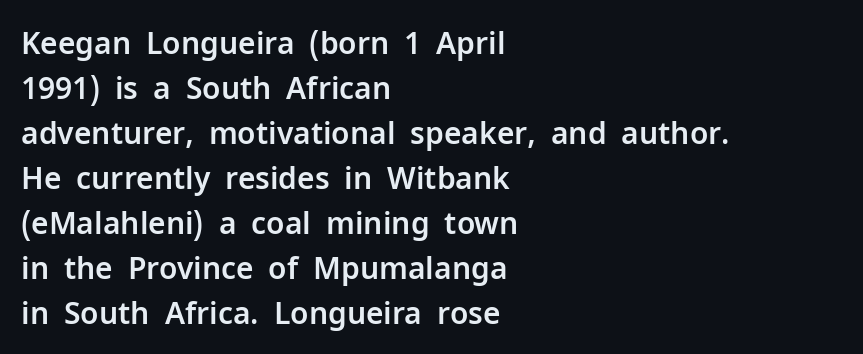
The specimen omits any rule beneath the text block's lines. The setting favours the left margin, as ordinary paragraphs usually do. How would I describe the line gaps? Plain and ordinary. The face used here is rendered with its standard letterfit.
